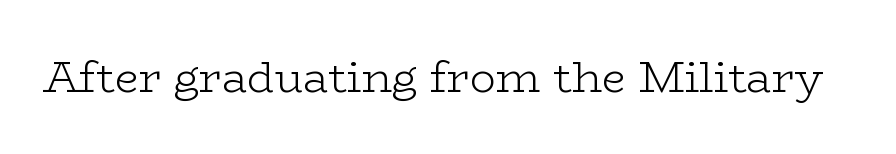
The image shows 43 px light, wide serif type, upright; set normal letter spacing, not underlined; low stroke contrast and a medium x-height.
